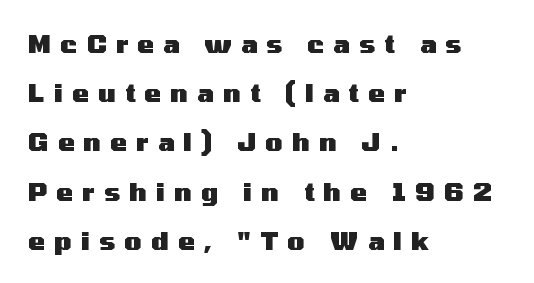
Q: Is the text bold? A: Yes.
Q: Is the text italic (slanted)? A: No, it is upright.
Q: Is the text underlined? A: No.
Q: How is the paragraph aligned? A: Left-aligned.
Q: Is the spacing between letters normal or unusually wide? A: Unusually wide.
Q: Is the spacing between lines tight, normal or loose? A: Loose.
